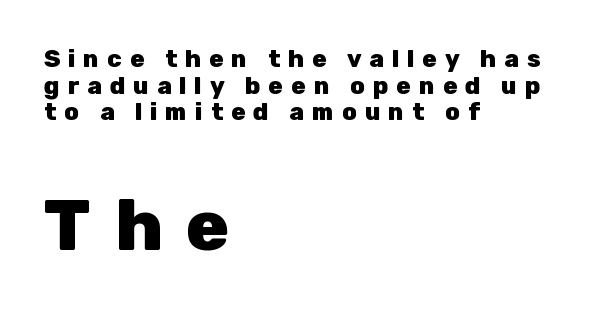
Q: Is the text bold? A: Yes.
Q: Is the text italic (slanted)? A: No, it is upright.
Q: Is the typeface a serif or a sans-serif typeface? A: Sans-serif.
Q: Is the text underlined? A: No.
Q: How is the paragraph aligned? A: Left-aligned.
Q: Is the spacing between letters normal or unusually wide? A: Unusually wide.
Q: Is the spacing between lines tight, normal or loose? A: Tight.
Q: Which block of text is set in a larger size, the first (top) or the second (bottom)? A: The second (bottom) one.
Q: Width (condensed, normal, or wide)? A: Normal.
Q: Stroke contrast? A: Low.
Q: x-height? A: Medium.
Q: Monospaced? A: No.
